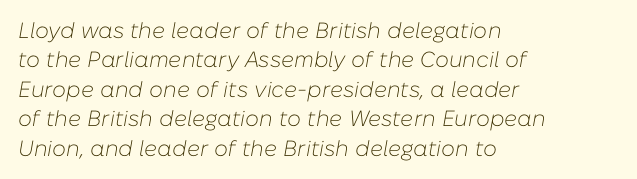
The image shows 22 px text type, italic (leaning right); set left-aligned, normal line spacing (1.34x), normal letter spacing, not underlined.
